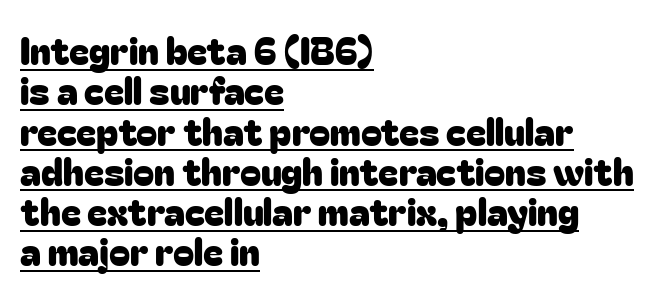
Q: Is the text italic (slanted)? A: No, it is upright.
Q: Is the typeface a serif or a sans-serif typeface? A: Sans-serif.
Q: Is the text underlined? A: Yes.
Q: How is the paragraph aligned? A: Left-aligned.
Q: Is the spacing between letters normal or unusually wide? A: Normal.
Q: Is the spacing between lines tight, normal or loose? A: Tight.
Q: Width (condensed, normal, or wide)? A: Normal.
Q: Stroke contrast? A: Low.
Q: x-height? A: Medium.
Q: Monospaced? A: No.
